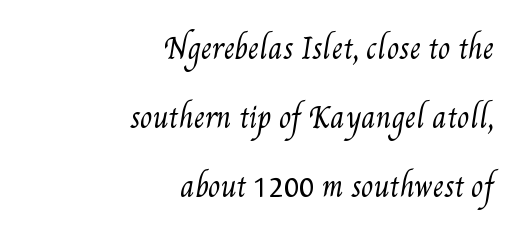
Q: Is the text bold? A: No.
Q: Is the text underlined? A: No.
Q: How is the paragraph aligned? A: Right-aligned.
Q: Is the spacing between letters normal or unusually wide? A: Normal.
Q: Is the spacing between lines tight, normal or loose? A: Loose.
Q: Width (condensed, normal, or wide)? A: Condensed.
Q: Stroke contrast? A: Medium.
Q: x-height? A: Small.
Q: Monospaced? A: No.
